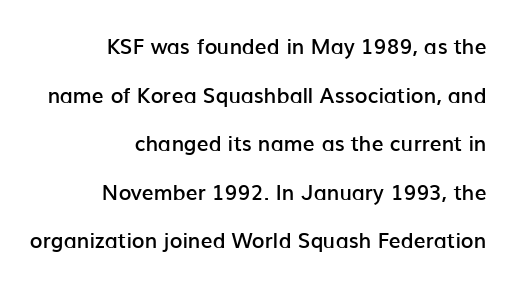
The face used here is a semibold: visibly heavier than regular, lighter than bold. Unmarked baselines from the first word to the last. Short and long lines alike share a common ending point at right. You could fit nearly another row in the gap between these rows.
